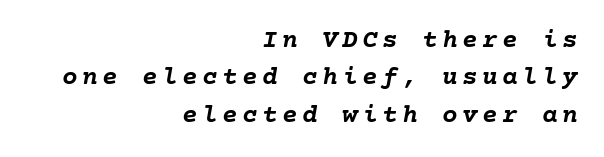
{"italic": "yes", "lean": "right", "slant_degrees": 10, "bold": "yes", "underline": "no", "align": "right", "line_spacing": "normal", "line_spacing_ratio": 1.44, "glyph_px": 26}
